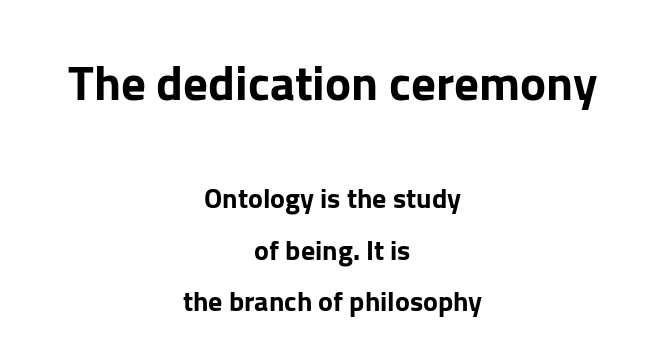
The image shows 49 px sans-serif type, upright; set centered, line spacing 1.85x, normal letter spacing, not underlined; the first (top) block is 1.75x larger; low stroke contrast and a medium x-height.
